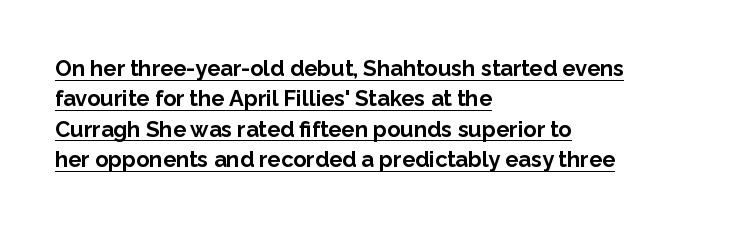
The image shows 22 px bold type, upright; set left-aligned, normal line spacing (1.38x), normal letter spacing, underlined.
